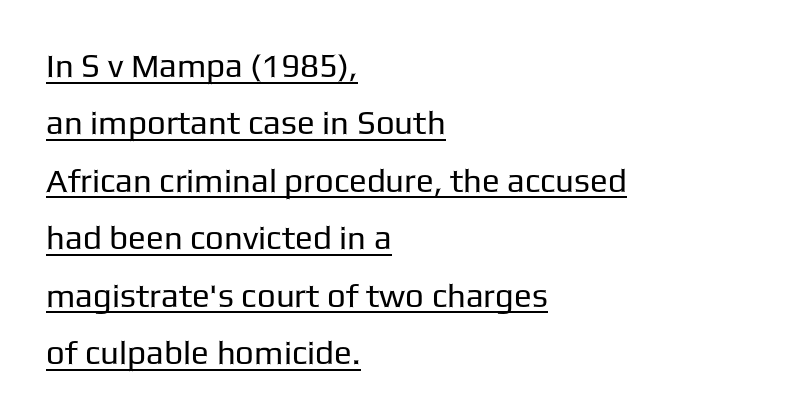
The image shows 33 px regular-weight sans-serif type, upright; set left-aligned, line spacing 1.74x, normal letter spacing, underlined; low stroke contrast and a medium x-height.
